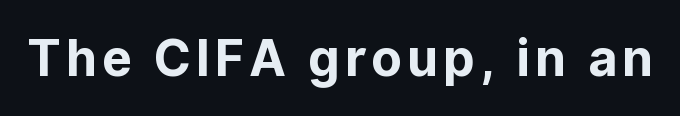
{"serif": "no", "italic": "no", "bold": "yes", "weight": "bold", "width": "normal", "stroke_contrast": "low", "x_height": "medium", "monospaced": "no", "underline": "no", "glyph_px": 50}
